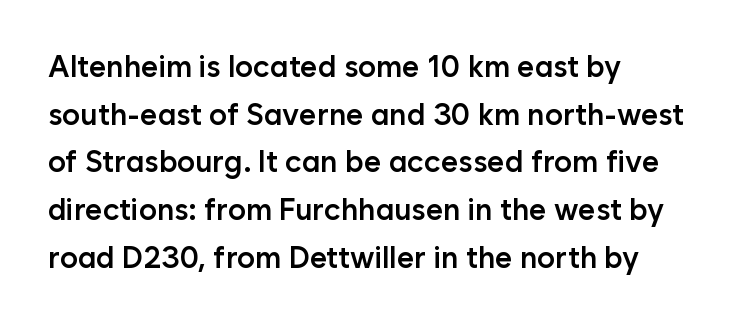
This sample has the flowing, uneven cadence of proportional lettering. Interline gaps are of average width in this sample. The letterforms sit shoulder to shoulder at normal distance. Unlike italic type, these characters show no tilt at all. Underlining? Definitely not there.
